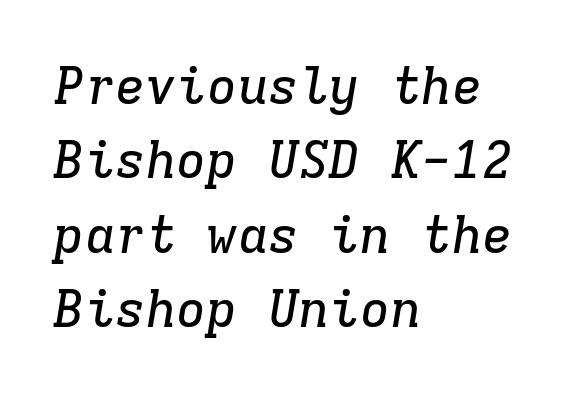
Letterform terminals end in serifs throughout the passage. The paragraph has a hard left edge and a soft right edge. The face used here is monospaced, like something from a code editor. Compared with typical body copy, the letter spacing here is the same.
